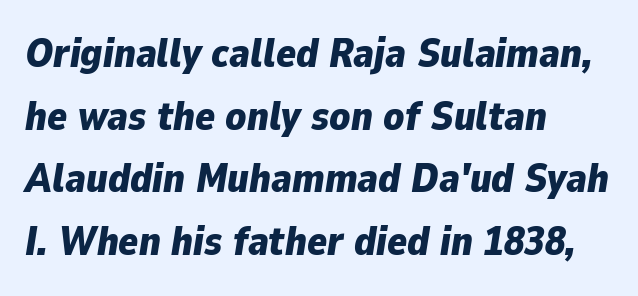
{"italic": "yes", "lean": "right", "slant_degrees": 9, "bold": "yes", "weight": "bold", "width": "normal", "stroke_contrast": "low", "x_height": "medium", "monospaced": "no", "underline": "no", "align": "left", "line_spacing": "normal", "line_spacing_ratio": 1.53, "letter_spacing": "normal", "letter_spacing_em": 0.0, "glyph_px": 41}
